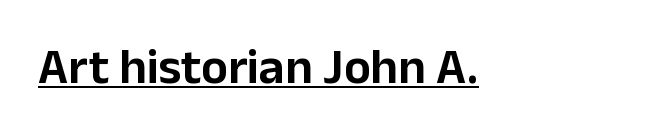
Q: Is the text italic (slanted)? A: No, it is upright.
Q: Is the typeface a serif or a sans-serif typeface? A: Sans-serif.
Q: Is the text underlined? A: Yes.
Q: Is the spacing between letters normal or unusually wide? A: Normal.
Q: Width (condensed, normal, or wide)? A: Normal.
Q: Stroke contrast? A: Low.
Q: x-height? A: Medium.
Q: Monospaced? A: No.
